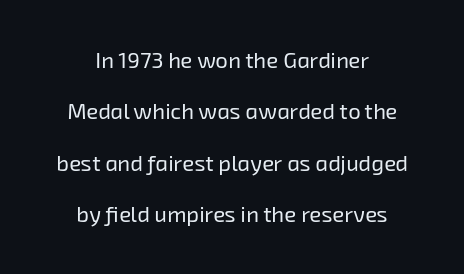
Q: Is the text bold? A: No.
Q: Is the text underlined? A: No.
Q: How is the paragraph aligned? A: Centered.
Q: Is the spacing between letters normal or unusually wide? A: Normal.
Q: Is the spacing between lines tight, normal or loose? A: Loose.
